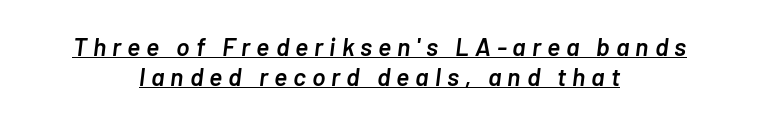
The image shows 25 px text type, italic (leaning right); set centered, line spacing 1.19x, unusually wide letter spacing (+0.24 em), underlined.
